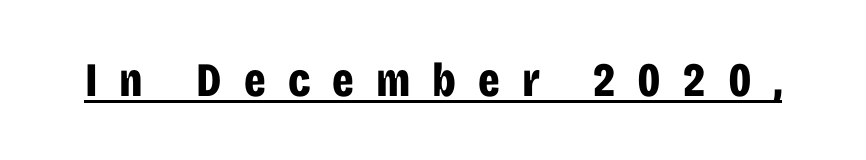
Q: Is the text bold? A: Yes.
Q: Is the text italic (slanted)? A: No, it is upright.
Q: Is the typeface a serif or a sans-serif typeface? A: Sans-serif.
Q: Is the text underlined? A: Yes.
Q: Is the spacing between letters normal or unusually wide? A: Unusually wide.
Q: Width (condensed, normal, or wide)? A: Condensed.
Q: Stroke contrast? A: Low.
Q: x-height? A: Large.
Q: Monospaced? A: No.
